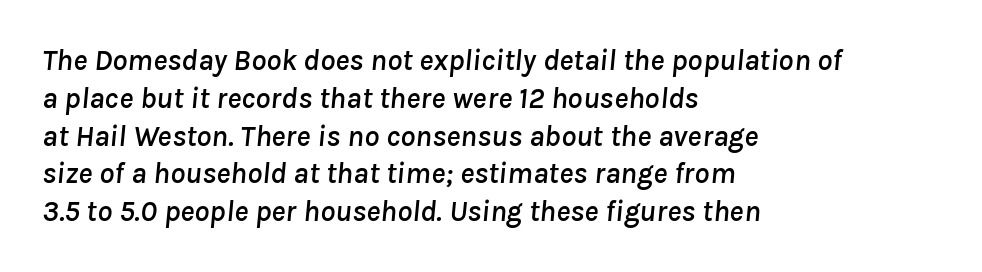
Q: Is the text italic (slanted)? A: Yes, it leans right by about 8 degrees.
Q: Is the text underlined? A: No.
Q: How is the paragraph aligned? A: Left-aligned.
Q: Is the spacing between letters normal or unusually wide? A: Normal.
Q: Is the spacing between lines tight, normal or loose? A: Normal.
Q: Width (condensed, normal, or wide)? A: Normal.
Q: Stroke contrast? A: Low.
Q: x-height? A: Medium.
Q: Monospaced? A: No.
